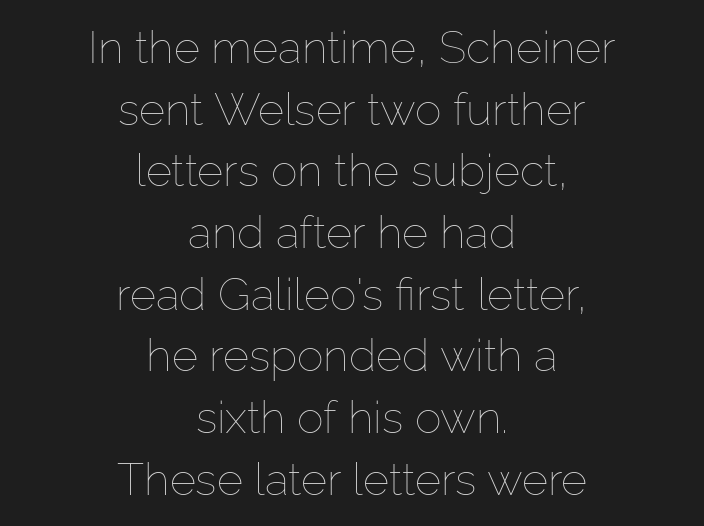
The image shows 45 px thin type, upright; set centered, normal line spacing (1.37x), normal letter spacing, not underlined; low stroke contrast and a medium x-height.
